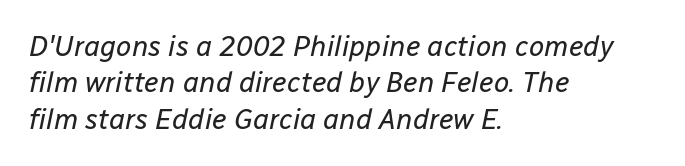
Q: Is the text bold? A: No.
Q: Is the text italic (slanted)? A: Yes, it leans right by about 12 degrees.
Q: Is the text underlined? A: No.
Q: How is the paragraph aligned? A: Left-aligned.
Q: Is the spacing between letters normal or unusually wide? A: Normal.
Q: Is the spacing between lines tight, normal or loose? A: Normal.
Q: Width (condensed, normal, or wide)? A: Normal.
Q: Stroke contrast? A: Low.
Q: x-height? A: Medium.
Q: Monospaced? A: No.
